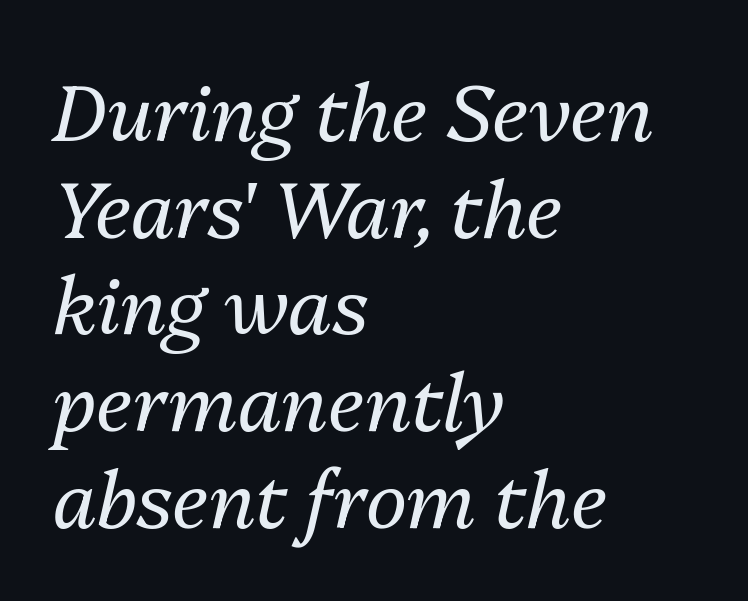
{"italic": "yes", "lean": "right", "slant_degrees": 13, "bold": "no", "weight": "regular", "width": "normal", "stroke_contrast": "medium", "x_height": "medium", "monospaced": "no", "underline": "no", "align": "left", "line_spacing_ratio": 1.24, "letter_spacing": "normal", "letter_spacing_em": 0.0, "glyph_px": 78}
